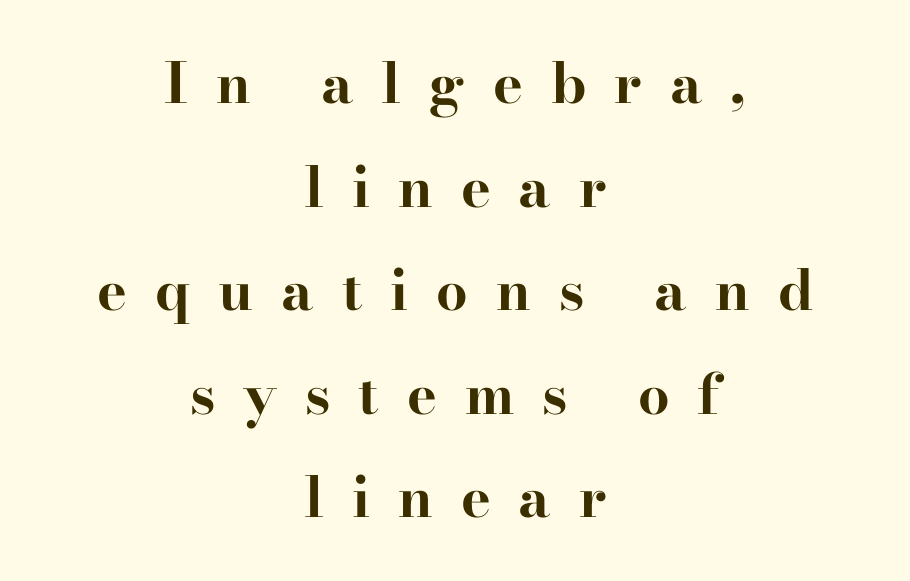
The image shows 56 px bold, wide serif type, upright; set centered, line spacing 1.85x, unusually wide letter spacing (+0.5 em), not underlined; high stroke contrast and a small x-height.
